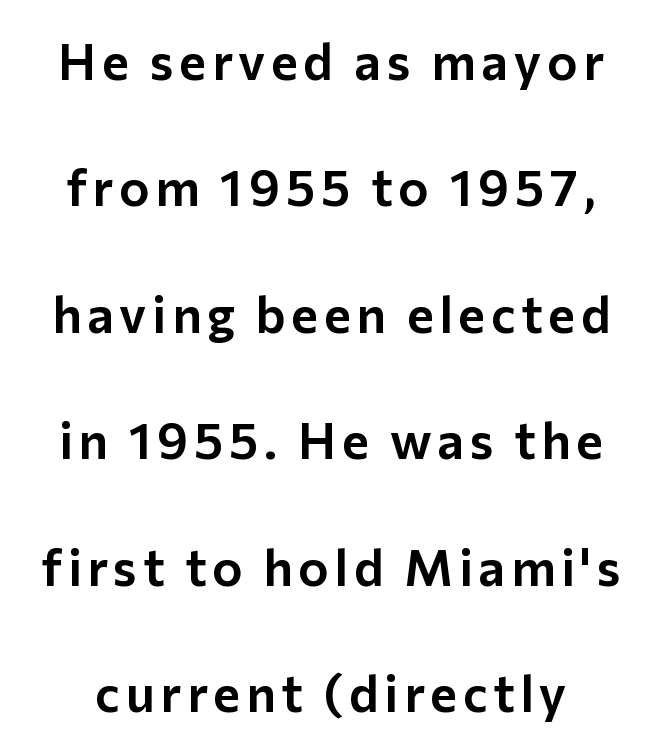
Q: Is the text italic (slanted)? A: No, it is upright.
Q: Is the typeface a serif or a sans-serif typeface? A: Sans-serif.
Q: Is the text underlined? A: No.
Q: Is the spacing between lines tight, normal or loose? A: Loose.
Q: Width (condensed, normal, or wide)? A: Normal.
Q: Stroke contrast? A: Low.
Q: x-height? A: Medium.
Q: Monospaced? A: No.
